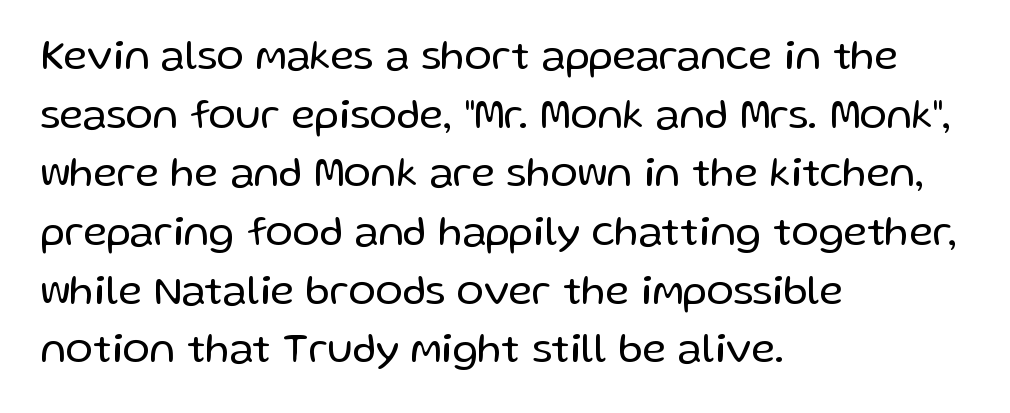
The image shows 41 px regular-weight sans-serif type, upright; set left-aligned, normal line spacing (1.43x), normal letter spacing, not underlined; low stroke contrast and a medium x-height.
